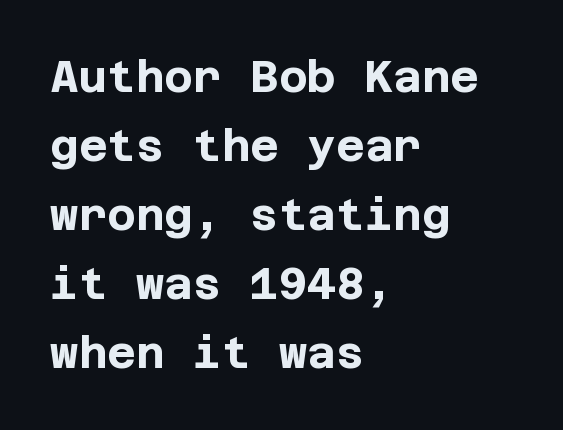
Q: Is the text bold? A: Yes.
Q: Is the text italic (slanted)? A: No, it is upright.
Q: Is the typeface a serif or a sans-serif typeface? A: Sans-serif.
Q: Is the text underlined? A: No.
Q: How is the paragraph aligned? A: Left-aligned.
Q: Is the spacing between letters normal or unusually wide? A: Normal.
Q: Is the spacing between lines tight, normal or loose? A: Normal.
Q: Width (condensed, normal, or wide)? A: Normal.
Q: Stroke contrast? A: Low.
Q: x-height? A: Large.
